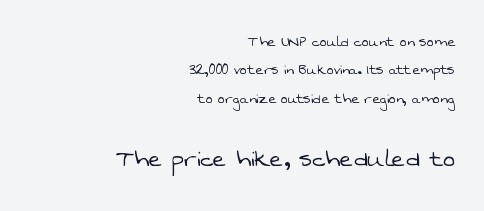
{"serif": "no", "bold": "no", "weight": "light", "width": "normal", "stroke_contrast": "low", "x_height": "medium", "monospaced": "no", "underline": "no", "align": "right", "line_spacing": "normal", "line_spacing_ratio": 1.67, "letter_spacing": "normal", "letter_spacing_em": 0.0, "larger_block": "second", "size_ratio": 1.71, "glyph_px": 29}
